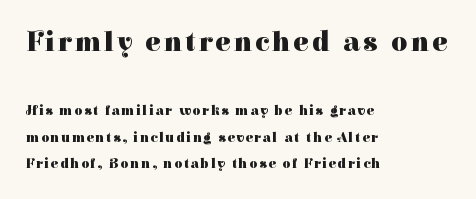
The image shows 28 px heavy serif type, upright; set left-aligned, loose line spacing (1.91x), not underlined; the first (top) block is 2.0x larger; high stroke contrast and a medium x-height.
